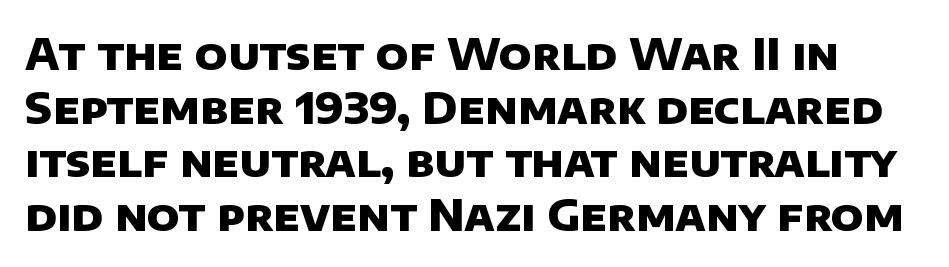
Q: Is the text bold? A: Yes.
Q: Is the typeface a serif or a sans-serif typeface? A: Sans-serif.
Q: Is the text underlined? A: No.
Q: Is the spacing between letters normal or unusually wide? A: Normal.
Q: Is the spacing between lines tight, normal or loose? A: Normal.
Q: Width (condensed, normal, or wide)? A: Normal.
Q: Stroke contrast? A: Low.
Q: x-height? A: Large.
Q: Monospaced? A: No.
